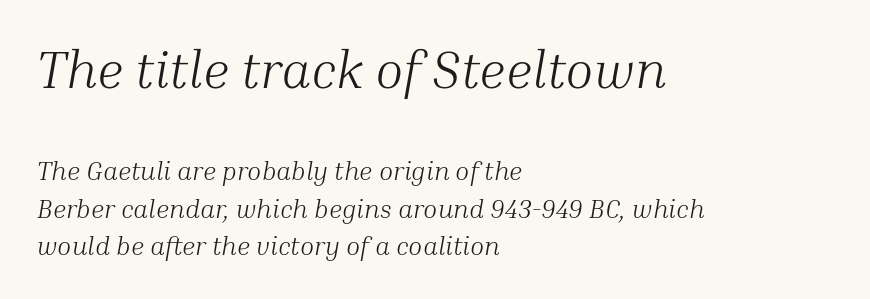
{"serif": "yes", "italic": "yes", "lean": "right", "slant_degrees": 10, "bold": "no", "weight": "light", "width": "normal", "stroke_contrast": "medium", "x_height": "medium", "monospaced": "no", "underline": "no", "align": "left", "line_spacing": "normal", "line_spacing_ratio": 1.45, "letter_spacing": "normal", "letter_spacing_em": 0.0, "larger_block": "first", "size_ratio": 2.0, "glyph_px": 52}
